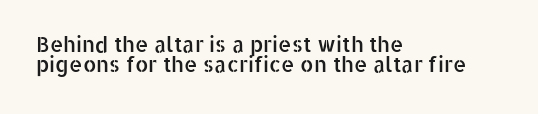
Q: Is the text italic (slanted)? A: No, it is upright.
Q: Is the text underlined? A: No.
Q: How is the paragraph aligned? A: Left-aligned.
Q: Is the spacing between letters normal or unusually wide? A: Normal.
Q: Is the spacing between lines tight, normal or loose? A: Tight.
